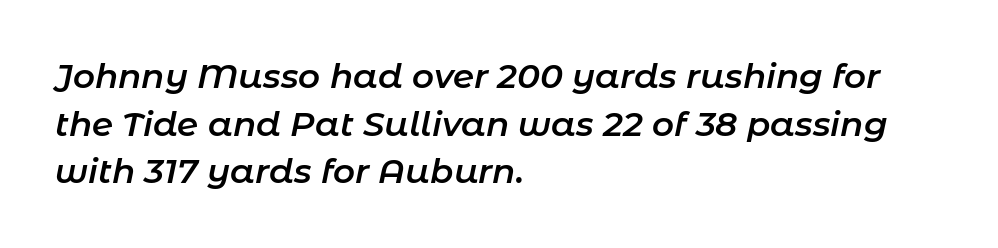
On the weight axis this lands at semibold, roughly 600. Yep, that's italic — everything's leaning. All the whitespace from short lines collects on the right. Has an underline been added? It has not.
